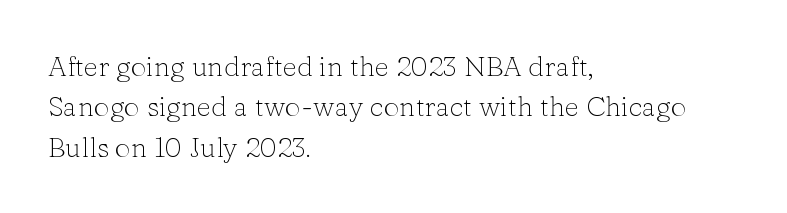
The image shows 28 px light serif type, upright; set left-aligned, normal line spacing (1.44x), normal letter spacing, not underlined; low stroke contrast and a medium x-height.
